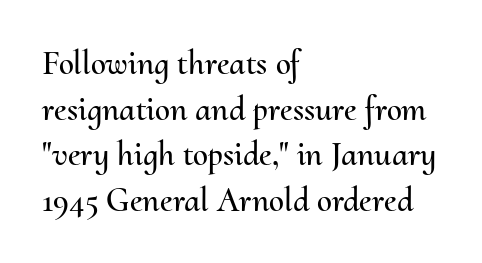
Q: Is the text italic (slanted)? A: No, it is upright.
Q: Is the text underlined? A: No.
Q: How is the paragraph aligned? A: Left-aligned.
Q: Is the spacing between letters normal or unusually wide? A: Normal.
Q: Is the spacing between lines tight, normal or loose? A: Normal.
Q: Width (condensed, normal, or wide)? A: Normal.
Q: Stroke contrast? A: Medium.
Q: x-height? A: Small.
Q: Monospaced? A: No.
